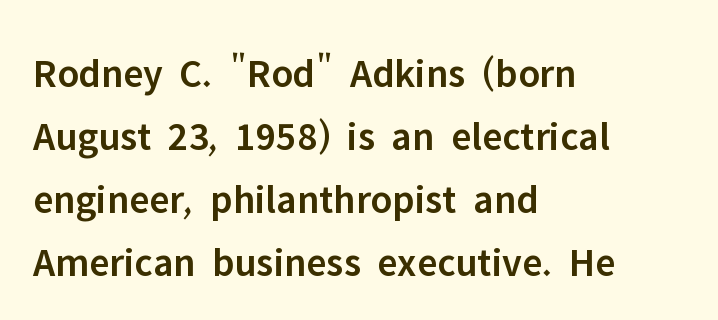
The image shows 41 px semibold sans-serif type, upright; set left-aligned, normal line spacing (1.54x), normal letter spacing, not underlined; low stroke contrast and a medium x-height.
